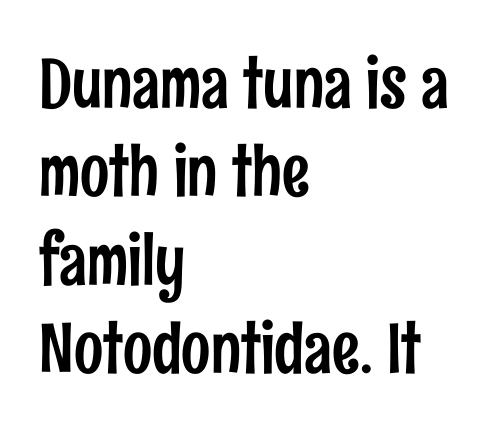
The image shows 69 px condensed sans-serif type, upright; set left-aligned, normal line spacing (1.28x), normal letter spacing, not underlined; low stroke contrast and a medium x-height.
